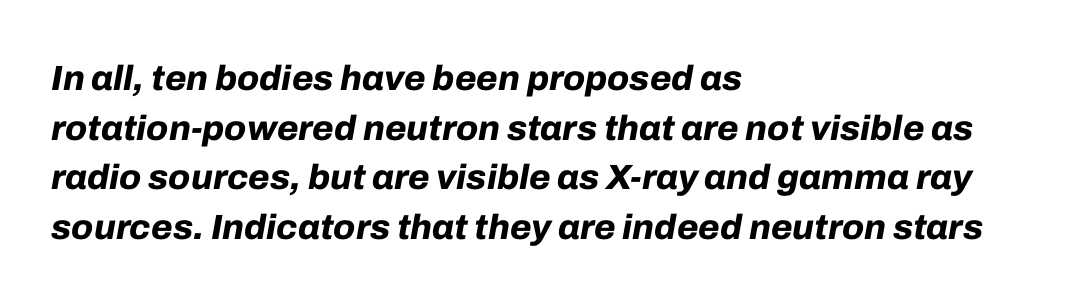
The image shows 35 px bold type, italic (leaning right); set left-aligned, normal line spacing (1.42x), normal letter spacing, not underlined; low stroke contrast and a medium x-height.
